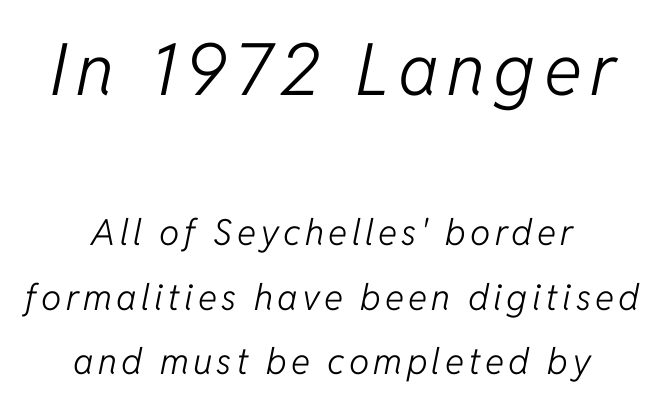
Do the characters align in a grid? No, the font is proportional. Every row of glyphs is offset so its center matches the block's center. Here the first block reads like a headline and the second like body copy. Check the space under the baseline: it is left empty. Vertical stems look standard width or narrower in stroke. Designer's note — italics engaged.
